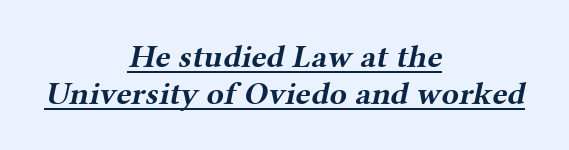
What stands out about the letter spacing? Nothing — it is the standard amount. This sample uses a serif face. In designer terms, the underline attribute is active on this setting. Heavy-handed strokes throughout: this text is bold. Casual observation: everything's sitting right in the middle. Closely set lines give the paragraph a compact silhouette.
